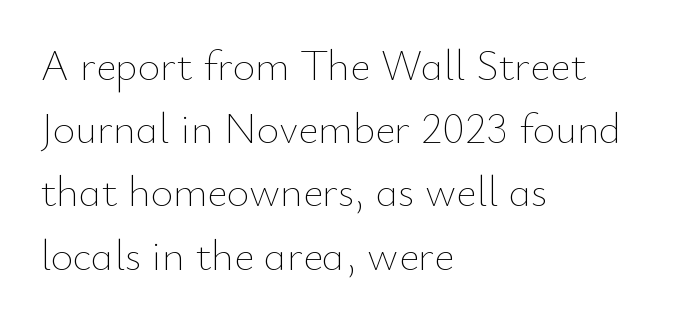
{"italic": "no", "bold": "no", "weight": "thin", "width": "normal", "stroke_contrast": "low", "x_height": "small", "monospaced": "no", "underline": "no", "align": "left", "line_spacing": "normal", "line_spacing_ratio": 1.47, "letter_spacing": "normal", "letter_spacing_em": 0.0, "glyph_px": 43}
